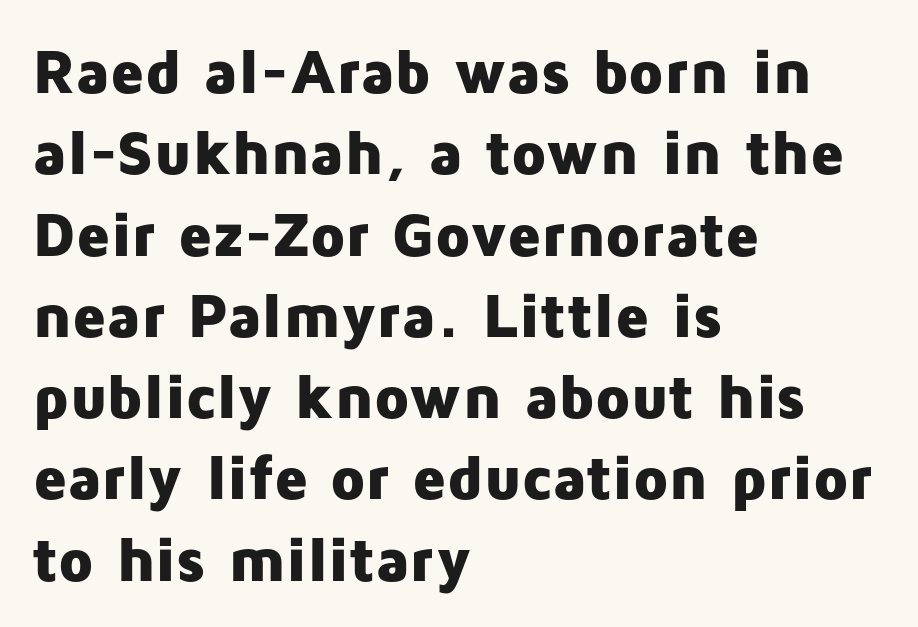
These lines keep a tight, regular rhythm from letter to letter. Do the characters align in a grid? No, the font is proportional. A bare baseline throughout the passage. Stroke thickness is high; the sample reads as a true bold.
